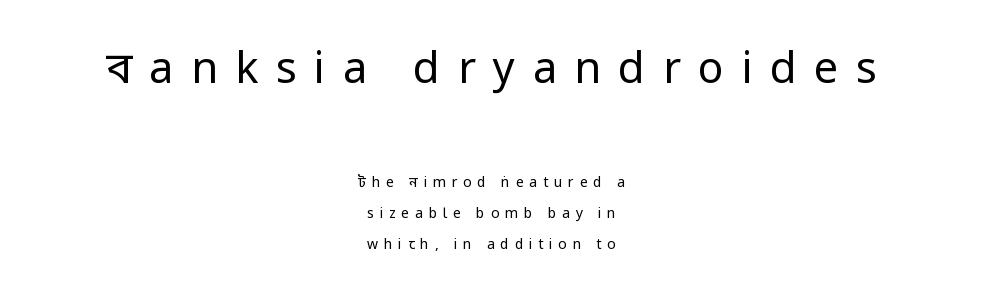
{"serif": "no", "italic": "no", "bold": "no", "weight": "regular", "width": "condensed", "stroke_contrast": "low", "underline": "no", "align": "center", "line_spacing": "loose", "line_spacing_ratio": 2.24, "letter_spacing": "wide", "letter_spacing_em": 0.41, "larger_block": "first", "size_ratio": 3.07, "glyph_px": 43}
